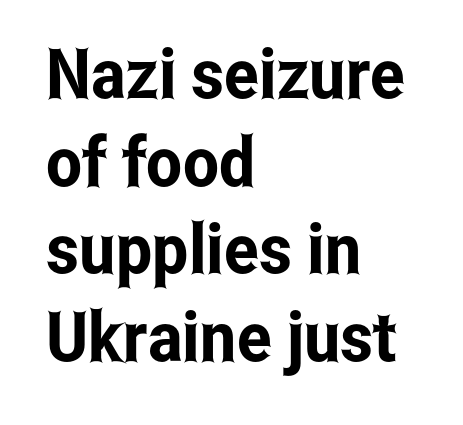
Q: Is the text italic (slanted)? A: No, it is upright.
Q: Is the typeface a serif or a sans-serif typeface? A: Sans-serif.
Q: Is the text underlined? A: No.
Q: How is the paragraph aligned? A: Left-aligned.
Q: Is the spacing between letters normal or unusually wide? A: Normal.
Q: Is the spacing between lines tight, normal or loose? A: Normal.
Q: Width (condensed, normal, or wide)? A: Condensed.
Q: Stroke contrast? A: Low.
Q: x-height? A: Medium.
Q: Monospaced? A: No.
